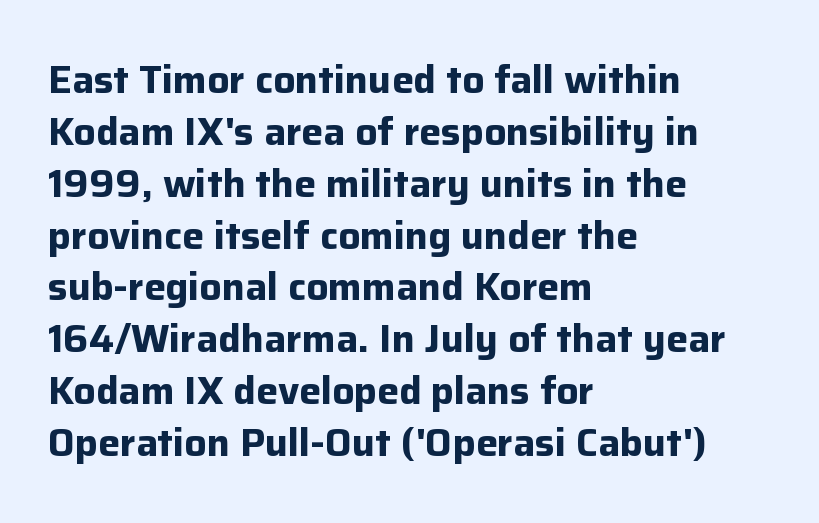
Think of a printed novel: that variable character pitch is what you see here. Nope, not italic — everything's standing straight. The line texture is even and compact thanks to regular tracking. Leading matches the norm, producing a regular column.
